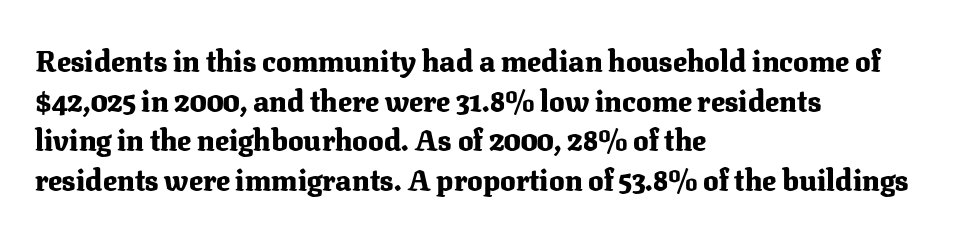
{"serif": "yes", "italic": "no", "bold": "yes", "weight": "heavy", "width": "normal", "stroke_contrast": "medium", "x_height": "medium", "monospaced": "no", "underline": "no", "align": "left", "line_spacing": "normal", "line_spacing_ratio": 1.37, "letter_spacing": "normal", "letter_spacing_em": 0.0, "glyph_px": 29}
